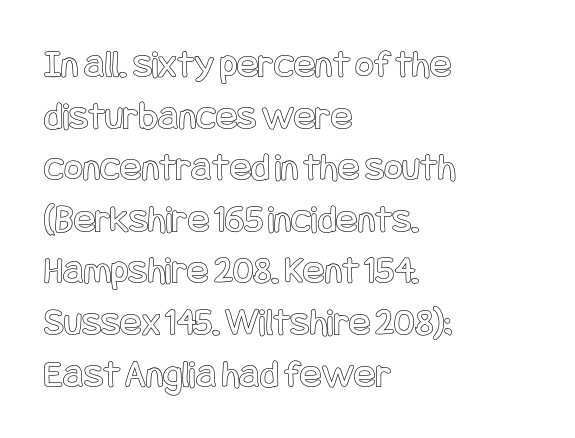
This sample uses an upright cut, with every glyph sitting square on the baseline. A student would call this left alignment; a typographer would say flush left, rag right. Only glyphs here, with clear space below each row. Horizontal bands of white between lines are of average thickness.
